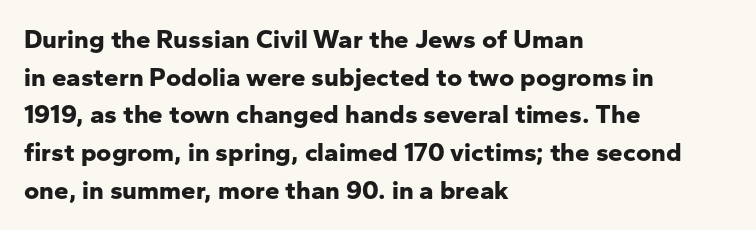
The image shows 26 px bold type, upright; set left-aligned, normal line spacing (1.45x), normal letter spacing, not underlined.
